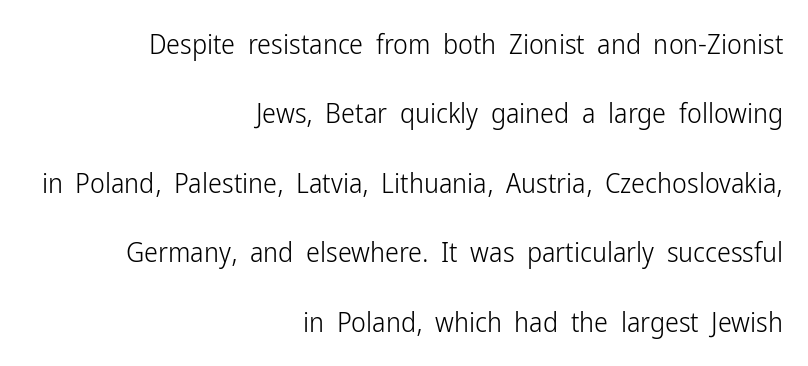
{"serif": "no", "italic": "no", "bold": "no", "weight": "light", "width": "condensed", "stroke_contrast": "low", "x_height": "medium", "monospaced": "no", "underline": "no", "align": "right", "line_spacing": "loose", "line_spacing_ratio": 2.48, "letter_spacing": "normal", "letter_spacing_em": 0.0, "glyph_px": 28}
